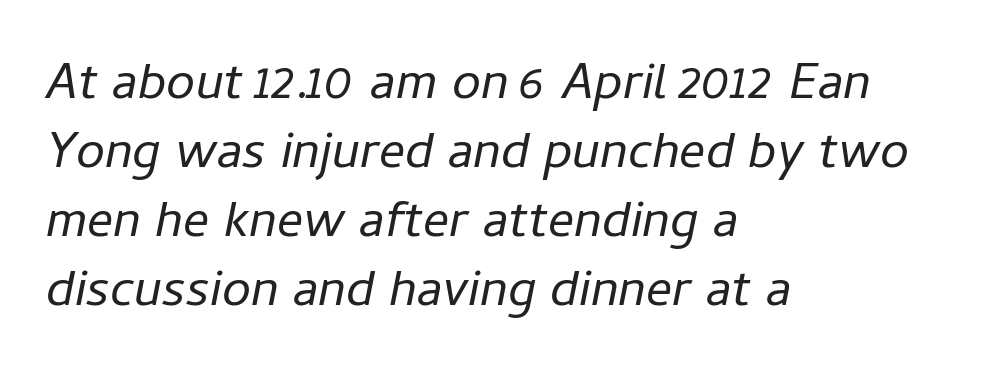
Q: Is the text bold? A: No.
Q: Is the text italic (slanted)? A: Yes, it leans right by about 11 degrees.
Q: Is the text underlined? A: No.
Q: How is the paragraph aligned? A: Left-aligned.
Q: Is the spacing between letters normal or unusually wide? A: Normal.
Q: Is the spacing between lines tight, normal or loose? A: Normal.
Q: Width (condensed, normal, or wide)? A: Normal.
Q: Stroke contrast? A: Low.
Q: x-height? A: Medium.
Q: Monospaced? A: No.
